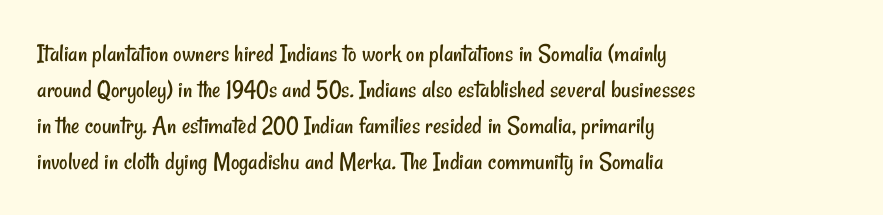
{"bold": "no", "underline": "no", "align": "left", "line_spacing": "normal", "line_spacing_ratio": 1.38, "letter_spacing": "normal", "letter_spacing_em": 0.0, "glyph_px": 26}
